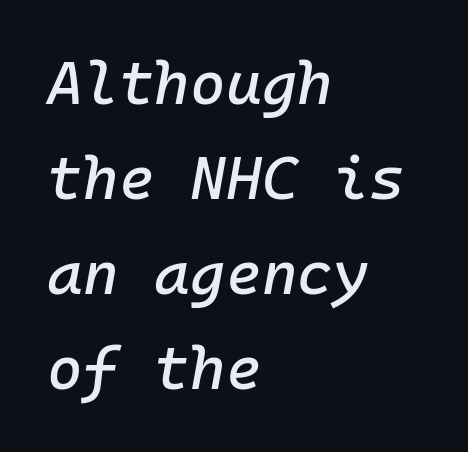
The image shows 61 px text type, italic (leaning right), monospaced; set left-aligned, normal line spacing (1.56x), normal letter spacing, not underlined; low stroke contrast and a medium x-height.
